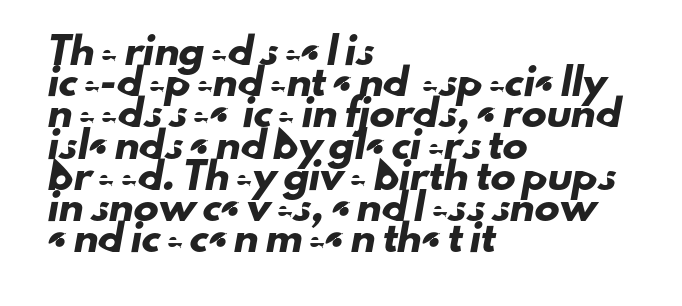
{"underline": "no", "align": "left", "line_spacing": "normal", "line_spacing_ratio": 1.25, "letter_spacing": "normal", "letter_spacing_em": 0.0, "glyph_px": 25}
